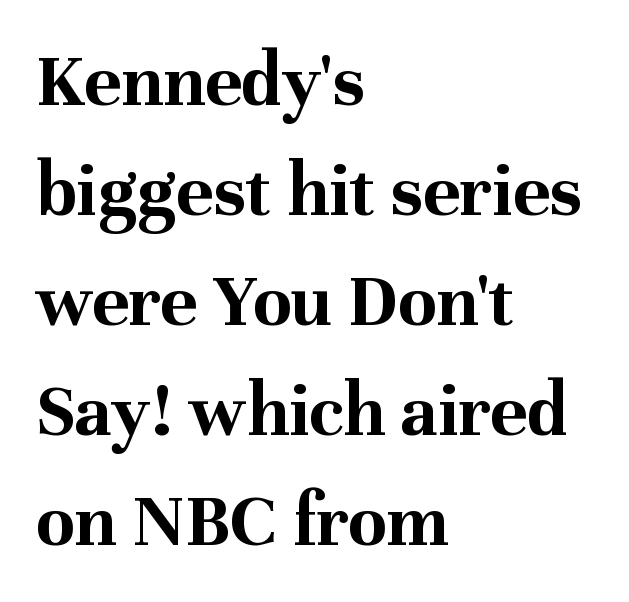
The image shows 78 px bold serif type, upright; set left-aligned, normal line spacing (1.41x), normal letter spacing, not underlined; medium stroke contrast and a medium x-height.
